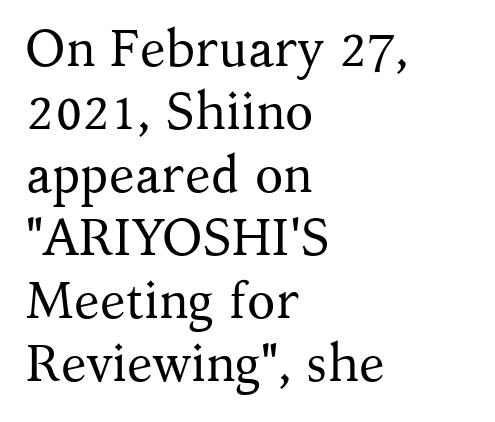
The image shows 52 px regular-weight serif type, upright; set left-aligned, line spacing 1.21x, normal letter spacing, not underlined; medium stroke contrast and a medium x-height.
